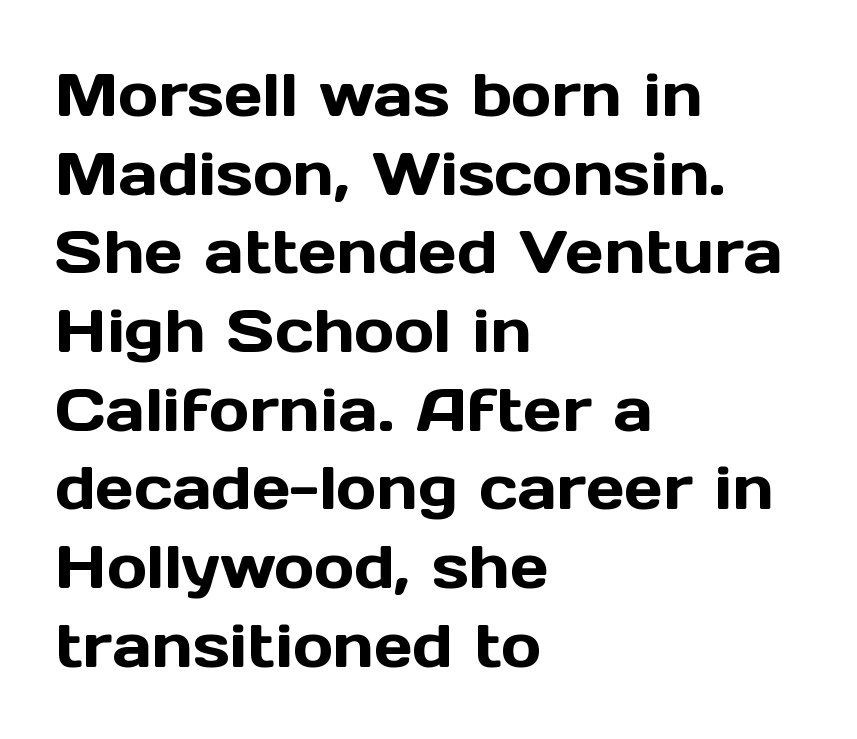
{"serif": "no", "italic": "no", "width": "normal", "x_height": "medium", "monospaced": "no", "underline": "no", "align": "left", "line_spacing": "normal", "line_spacing_ratio": 1.29, "letter_spacing": "normal", "letter_spacing_em": 0.0, "glyph_px": 61}
